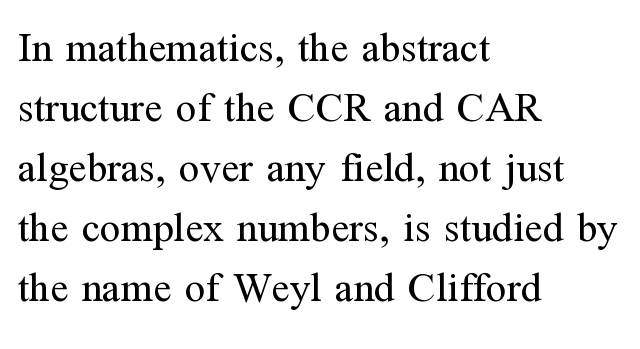
Q: Is the text bold? A: No.
Q: Is the text italic (slanted)? A: No, it is upright.
Q: Is the typeface a serif or a sans-serif typeface? A: Serif.
Q: Is the text underlined? A: No.
Q: How is the paragraph aligned? A: Left-aligned.
Q: Is the spacing between letters normal or unusually wide? A: Normal.
Q: Is the spacing between lines tight, normal or loose? A: Normal.
Q: Width (condensed, normal, or wide)? A: Normal.
Q: Stroke contrast? A: Medium.
Q: x-height? A: Medium.
Q: Monospaced? A: No.
